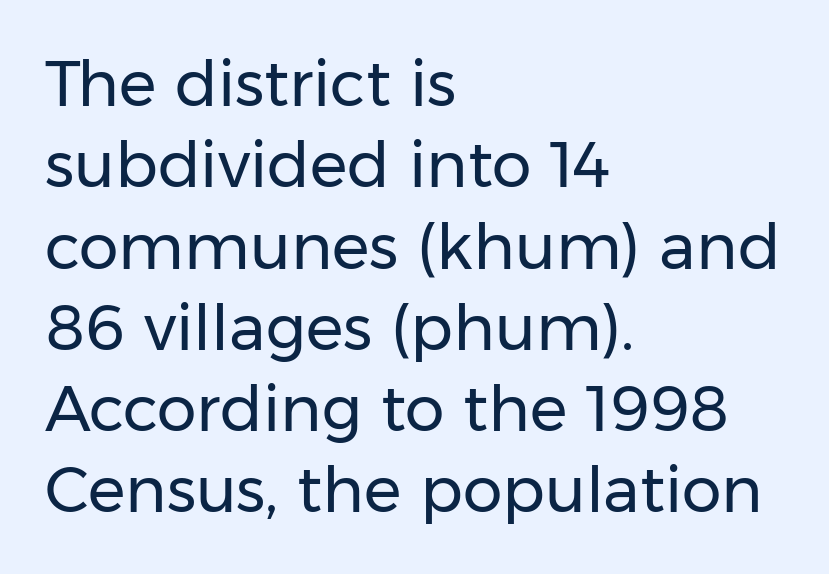
The image shows 63 px regular-weight sans-serif type, upright; set left-aligned, normal line spacing (1.29x), normal letter spacing, not underlined; low stroke contrast and a medium x-height.
